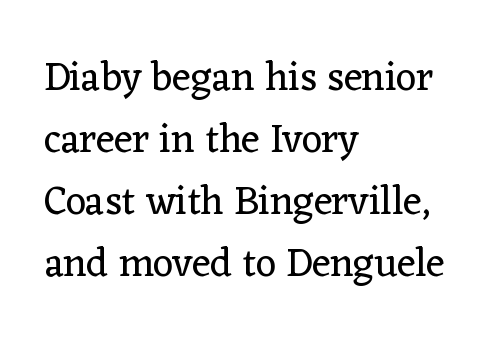
The image shows 40 px regular-weight serif type, upright; set left-aligned, normal line spacing (1.55x), normal letter spacing, not underlined; low stroke contrast and a medium x-height.
